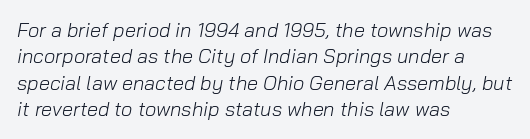
{"italic": "yes", "lean": "right", "slant_degrees": 10, "bold": "no", "underline": "no", "align": "left", "line_spacing": "normal", "line_spacing_ratio": 1.32, "letter_spacing": "normal", "letter_spacing_em": 0.0, "glyph_px": 20}
